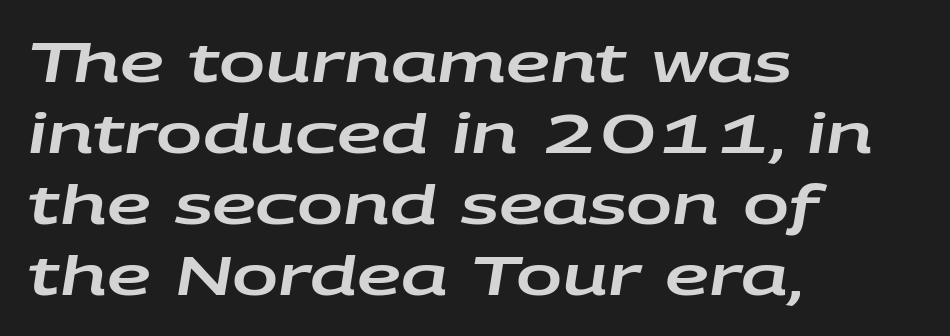
The image shows 55 px wide type, italic (leaning right); set left-aligned, normal line spacing (1.29x), normal letter spacing, not underlined; low stroke contrast and a large x-height.
